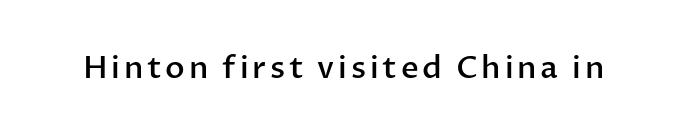
Q: Is the text bold? A: Semi-bold.
Q: Is the text italic (slanted)? A: No, it is upright.
Q: Is the typeface a serif or a sans-serif typeface? A: Sans-serif.
Q: Is the text underlined? A: No.
Q: Width (condensed, normal, or wide)? A: Normal.
Q: Stroke contrast? A: Low.
Q: x-height? A: Medium.
Q: Monospaced? A: No.
